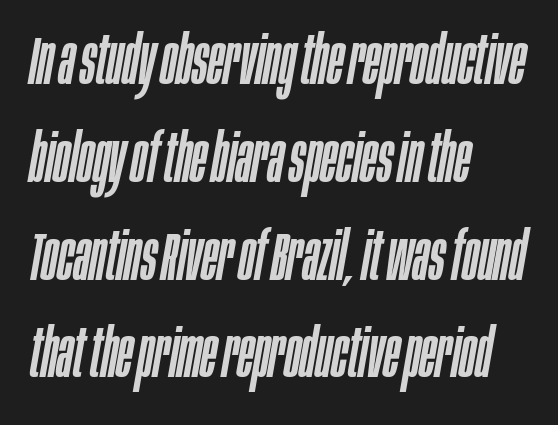
{"italic": "yes", "lean": "right", "slant_degrees": 10, "width": "condensed", "stroke_contrast": "low", "x_height": "large", "monospaced": "no", "underline": "no", "align": "left", "line_spacing": "normal", "line_spacing_ratio": 1.46, "letter_spacing": "normal", "letter_spacing_em": 0.0, "glyph_px": 67}
